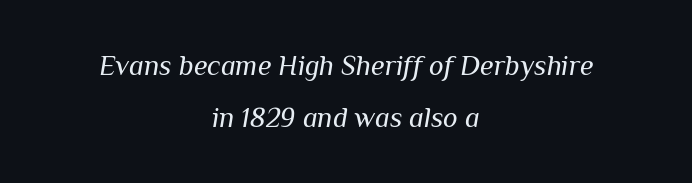
{"italic": "yes", "lean": "right", "slant_degrees": 10, "bold": "no", "weight": "regular", "width": "normal", "stroke_contrast": "medium", "x_height": "medium", "monospaced": "no", "underline": "no", "align": "center", "line_spacing_ratio": 1.85, "letter_spacing": "normal", "letter_spacing_em": 0.0, "glyph_px": 28}
